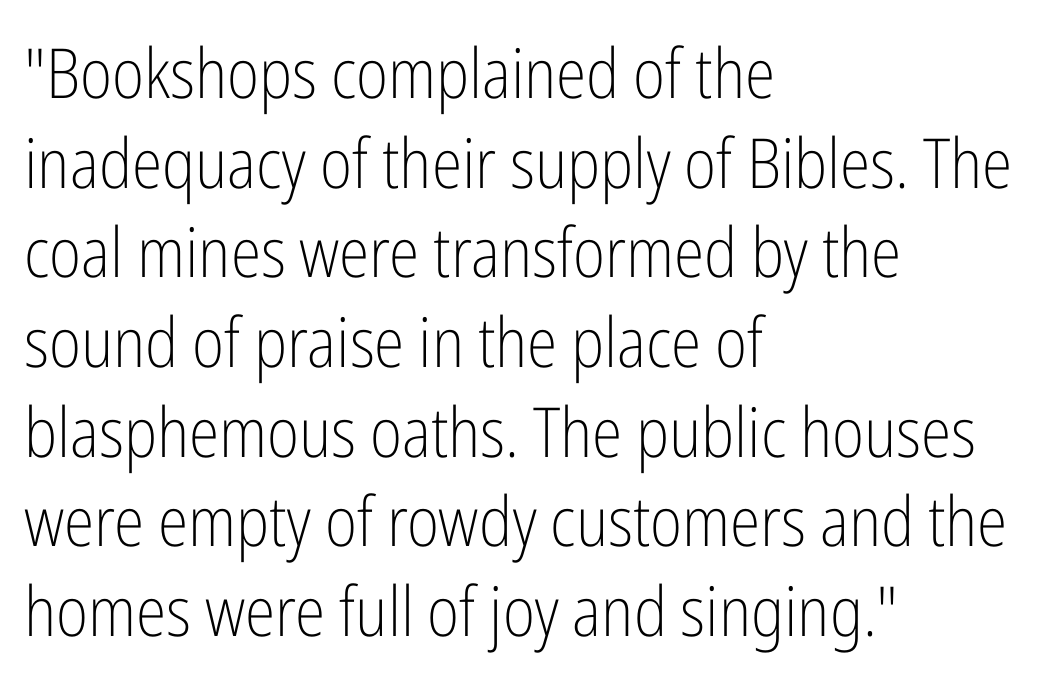
Q: Is the text bold? A: No.
Q: Is the text italic (slanted)? A: No, it is upright.
Q: Is the typeface a serif or a sans-serif typeface? A: Sans-serif.
Q: Is the text underlined? A: No.
Q: How is the paragraph aligned? A: Left-aligned.
Q: Is the spacing between letters normal or unusually wide? A: Normal.
Q: Is the spacing between lines tight, normal or loose? A: Normal.
Q: Width (condensed, normal, or wide)? A: Condensed.
Q: Stroke contrast? A: Low.
Q: x-height? A: Medium.
Q: Monospaced? A: No.
